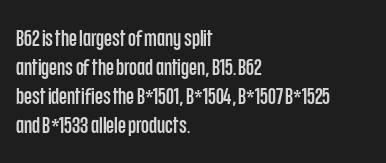
{"italic": "no", "underline": "no", "align": "left", "line_spacing": "normal", "line_spacing_ratio": 1.26, "letter_spacing": "normal", "letter_spacing_em": 0.0, "glyph_px": 23}
